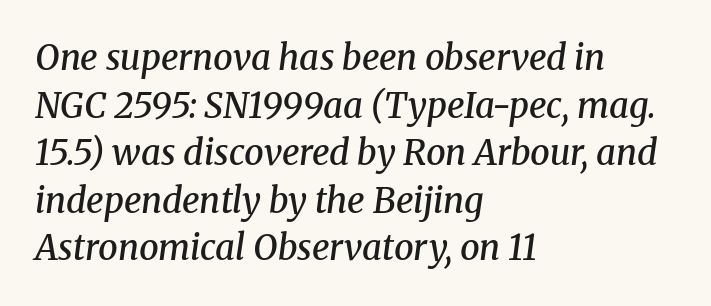
The image shows 35 px semibold serif type, italic (leaning right); set left-aligned, normal line spacing (1.36x), normal letter spacing, not underlined; medium stroke contrast and a medium x-height.
